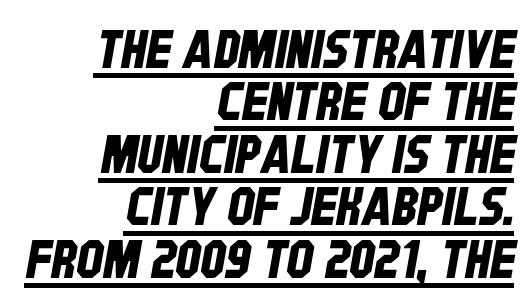
Q: Is the typeface a serif or a sans-serif typeface? A: Sans-serif.
Q: Is the text underlined? A: Yes.
Q: How is the paragraph aligned? A: Right-aligned.
Q: Is the spacing between letters normal or unusually wide? A: Normal.
Q: Is the spacing between lines tight, normal or loose? A: Tight.
Q: Width (condensed, normal, or wide)? A: Condensed.
Q: Stroke contrast? A: Low.
Q: x-height? A: Large.
Q: Monospaced? A: No.
